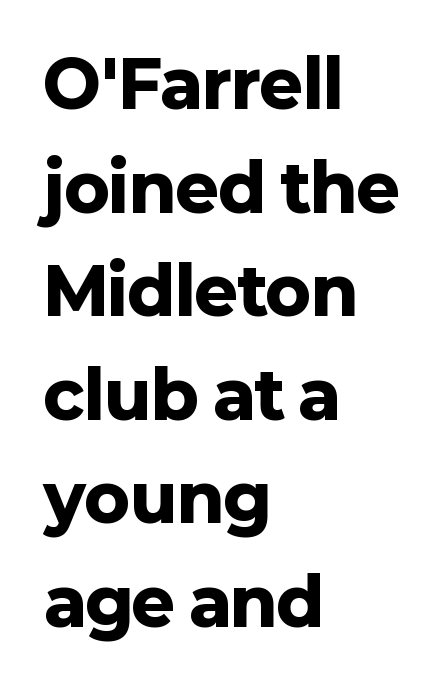
The image shows 66 px heavy sans-serif type, upright; set left-aligned, normal line spacing (1.57x), normal letter spacing, not underlined; low stroke contrast and a medium x-height.
